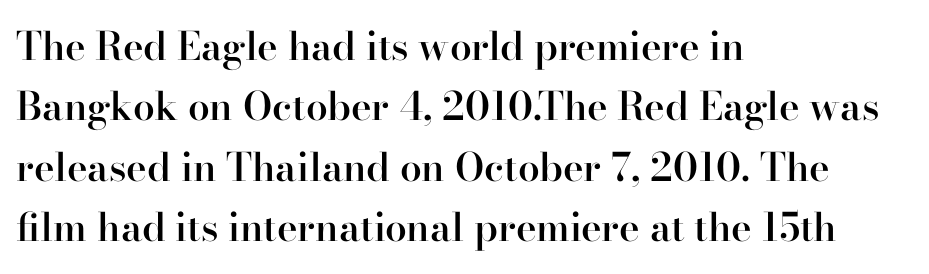
Q: Is the text bold? A: Semi-bold.
Q: Is the text italic (slanted)? A: No, it is upright.
Q: Is the typeface a serif or a sans-serif typeface? A: Serif.
Q: Is the text underlined? A: No.
Q: How is the paragraph aligned? A: Left-aligned.
Q: Is the spacing between letters normal or unusually wide? A: Normal.
Q: Is the spacing between lines tight, normal or loose? A: Normal.
Q: Width (condensed, normal, or wide)? A: Normal.
Q: Stroke contrast? A: High.
Q: x-height? A: Small.
Q: Monospaced? A: No.
